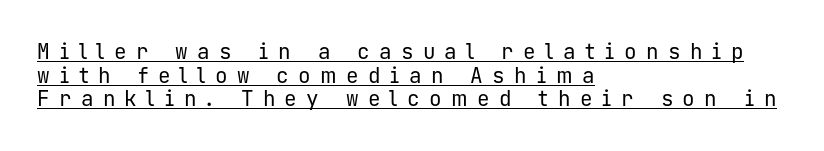
It's the straight-up-and-down kind of type. Emphasis is given by a line drawn under the lettering. The characters are drawn with everyday or finer stroke widths. Letter spacing: wide.
